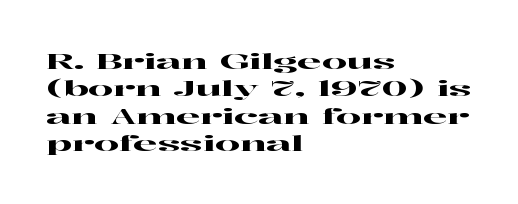
The lines are quadded left. Bare-footed words on every line. Notice how the stems are strictly vertical — no italics here. The gaps between neighbouring characters are ordinary and unremarkable.
